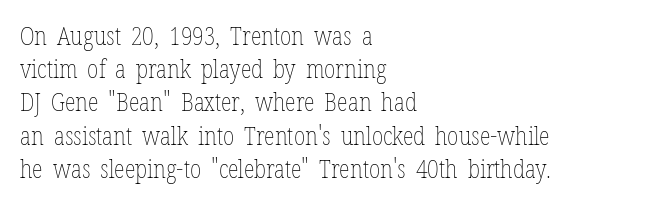
{"italic": "no", "bold": "no", "underline": "no", "align": "left", "line_spacing": "normal", "line_spacing_ratio": 1.33, "letter_spacing": "normal", "letter_spacing_em": 0.0, "glyph_px": 25}
